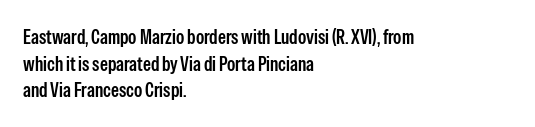
The image shows 20 px text type, upright; set left-aligned, normal line spacing (1.33x), normal letter spacing, not underlined.
